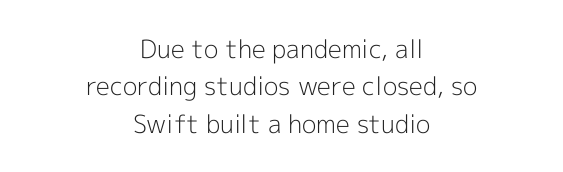
Q: Is the text bold? A: No.
Q: Is the text italic (slanted)? A: No, it is upright.
Q: Is the text underlined? A: No.
Q: How is the paragraph aligned? A: Centered.
Q: Is the spacing between letters normal or unusually wide? A: Normal.
Q: Is the spacing between lines tight, normal or loose? A: Normal.
